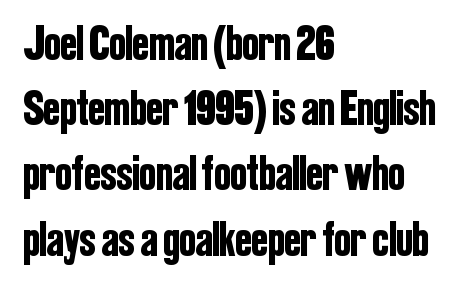
Q: Is the text italic (slanted)? A: No, it is upright.
Q: Is the typeface a serif or a sans-serif typeface? A: Sans-serif.
Q: Is the text underlined? A: No.
Q: How is the paragraph aligned? A: Left-aligned.
Q: Is the spacing between letters normal or unusually wide? A: Normal.
Q: Is the spacing between lines tight, normal or loose? A: Normal.
Q: Width (condensed, normal, or wide)? A: Condensed.
Q: Stroke contrast? A: Low.
Q: x-height? A: Medium.
Q: Monospaced? A: No.
